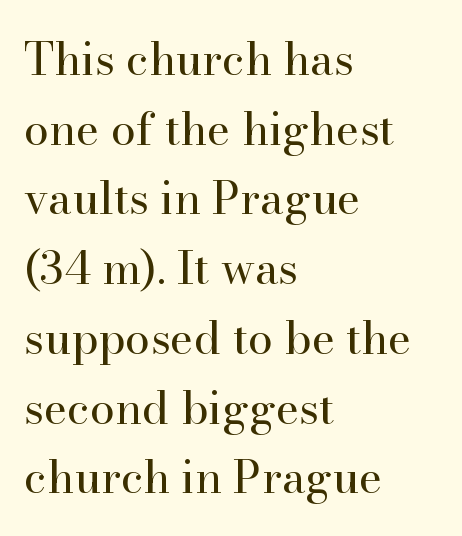
The leading is moderate, giving the passage an even texture. Compared with a typical body face, this is equally light or lighter still. The area under the type is left untouched. Layout note: lines flush left. The face used here is proportionally spaced, like ordinary book or web type. Classification — serif.
